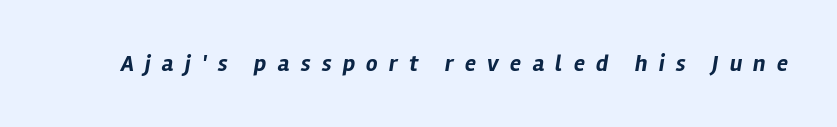
Look at the tracking — it's clearly loosened, letters drifting apart. Nobody drew a line under any word here. The glyphs look as if they've been sheared to an angle. Chunky letters — that's bold for sure.
